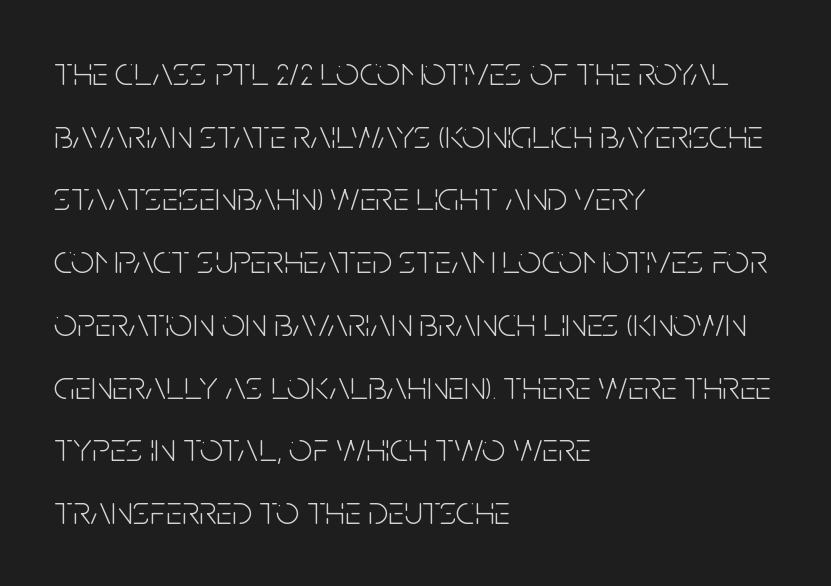
{"serif": "no", "italic": "no", "bold": "no", "weight": "light", "width": "condensed", "stroke_contrast": "low", "x_height": "large", "monospaced": "no", "underline": "no", "align": "left", "line_spacing": "normal", "line_spacing_ratio": 1.53, "letter_spacing": "normal", "letter_spacing_em": 0.0, "glyph_px": 41}
